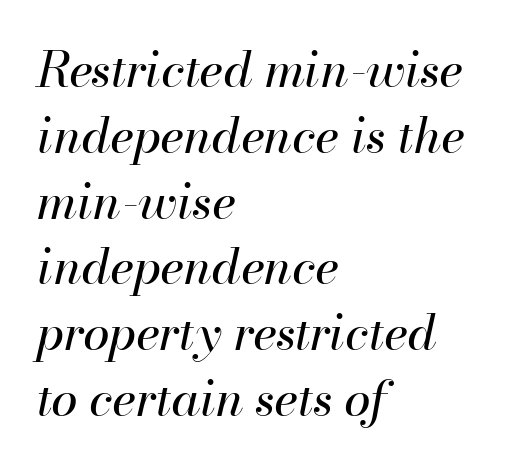
Q: Is the text bold? A: No.
Q: Is the text italic (slanted)? A: Yes, it leans right by about 13 degrees.
Q: Is the text underlined? A: No.
Q: How is the paragraph aligned? A: Left-aligned.
Q: Is the spacing between letters normal or unusually wide? A: Normal.
Q: Is the spacing between lines tight, normal or loose? A: Normal.
Q: Width (condensed, normal, or wide)? A: Normal.
Q: Stroke contrast? A: High.
Q: x-height? A: Small.
Q: Monospaced? A: No.
